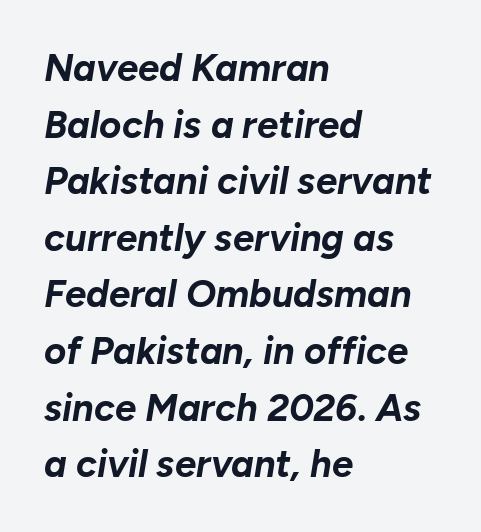
Is this a fixed-width face? No — the glyphs have proportional, varying widths. It's the slanting kind of type. This sample is left-justified, so line endings fall wherever the words run out. Vertical spacing — default. The letterforms sit shoulder to shoulder at normal distance.
